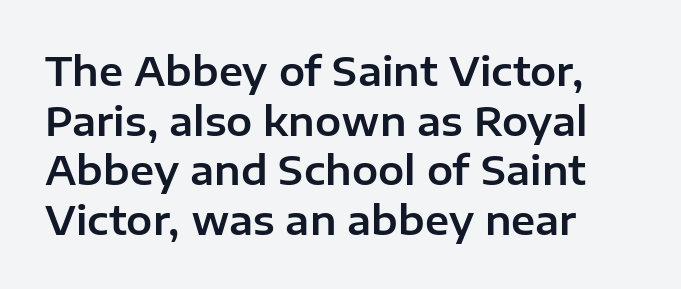
The image shows 39 px sans-serif type, upright; set left-aligned, normal line spacing (1.27x), normal letter spacing, not underlined; low stroke contrast and a medium x-height.
